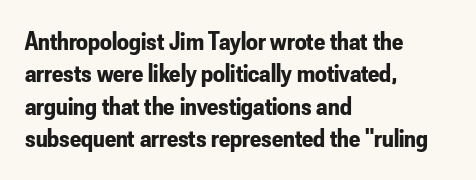
{"italic": "no", "bold": "yes", "underline": "no", "align": "left", "line_spacing": "normal", "line_spacing_ratio": 1.25, "letter_spacing": "normal", "letter_spacing_em": 0.0, "glyph_px": 26}
